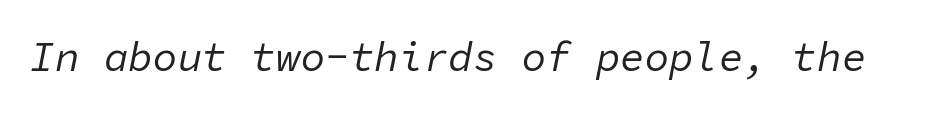
{"italic": "yes", "lean": "right", "slant_degrees": 11, "bold": "no", "weight": "regular", "width": "normal", "stroke_contrast": "low", "x_height": "medium", "monospaced": "yes", "underline": "no", "letter_spacing": "normal", "letter_spacing_em": 0.0, "glyph_px": 41}
